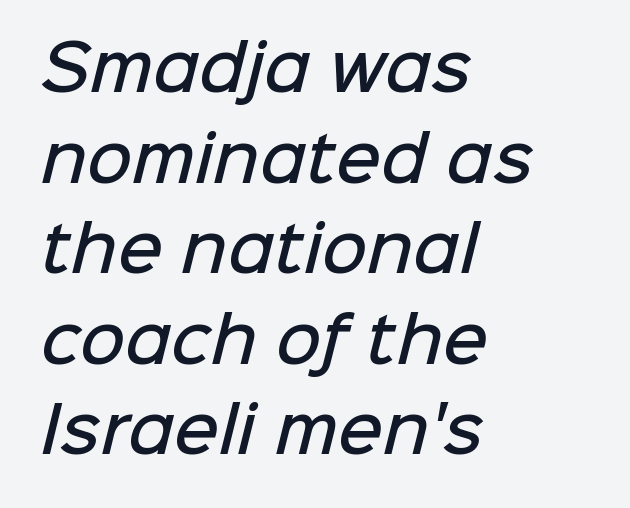
The image shows 62 px semibold sans-serif type; set left-aligned, normal line spacing (1.46x), normal letter spacing, not underlined; low stroke contrast and a medium x-height.
